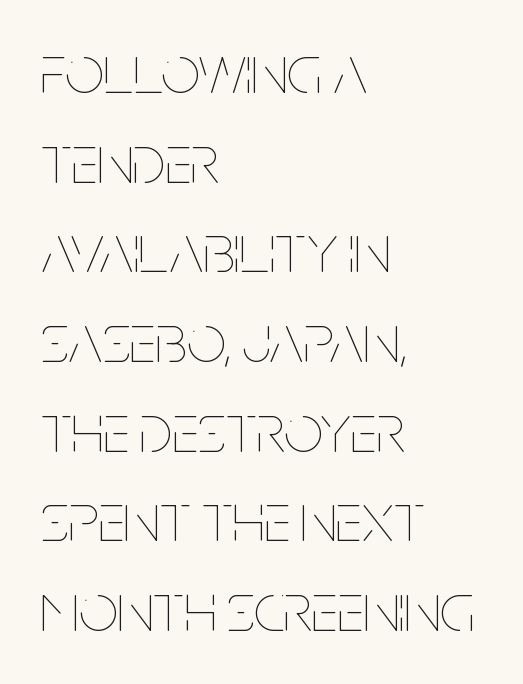
{"italic": "no", "bold": "no", "weight": "thin", "width": "condensed", "stroke_contrast": "low", "x_height": "large", "monospaced": "no", "underline": "no", "align": "left", "line_spacing": "normal", "line_spacing_ratio": 1.3, "letter_spacing": "normal", "letter_spacing_em": 0.0, "glyph_px": 69}
